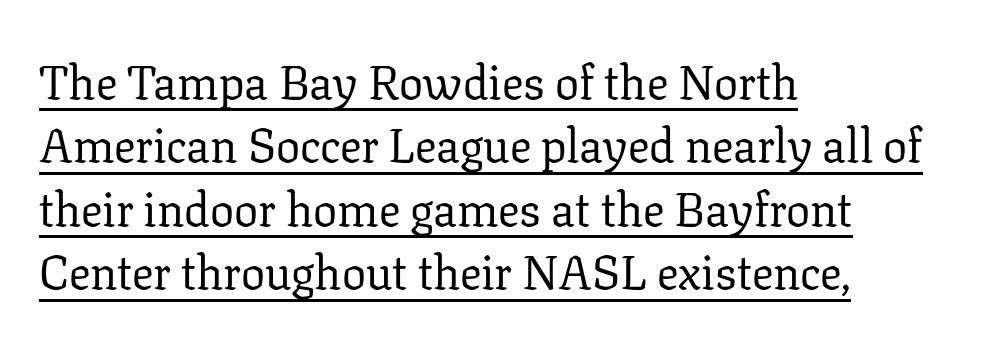
{"serif": "yes", "italic": "no", "bold": "no", "weight": "regular", "width": "normal", "stroke_contrast": "low", "x_height": "medium", "monospaced": "no", "underline": "yes", "align": "left", "line_spacing": "normal", "line_spacing_ratio": 1.32, "letter_spacing": "normal", "letter_spacing_em": 0.0, "glyph_px": 48}
